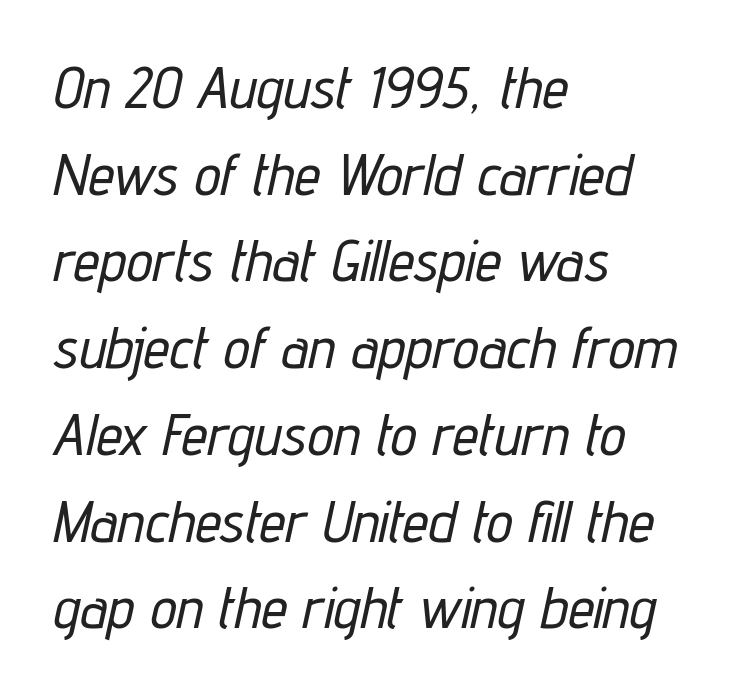
{"italic": "yes", "lean": "right", "slant_degrees": 12, "width": "condensed", "stroke_contrast": "low", "x_height": "medium", "monospaced": "no", "underline": "no", "align": "left", "line_spacing": "normal", "line_spacing_ratio": 1.47, "letter_spacing": "normal", "letter_spacing_em": 0.0, "glyph_px": 59}
